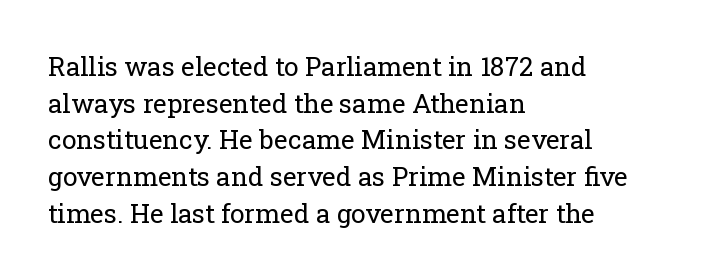
The image shows 26 px text type, upright; set left-aligned, normal line spacing (1.41x), normal letter spacing, not underlined.
